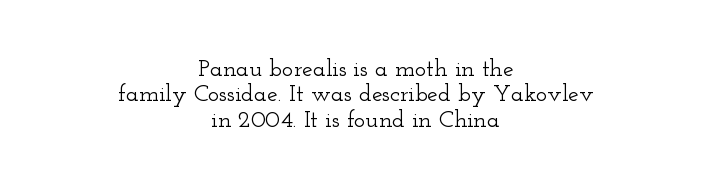
Horizontally, the lines are justified to the midpoint only. The foot of each line stays bare and open. Horizontal bands of white between lines are thin slivers. Honestly, the letter spacing is just normal — you wouldn't notice it.
